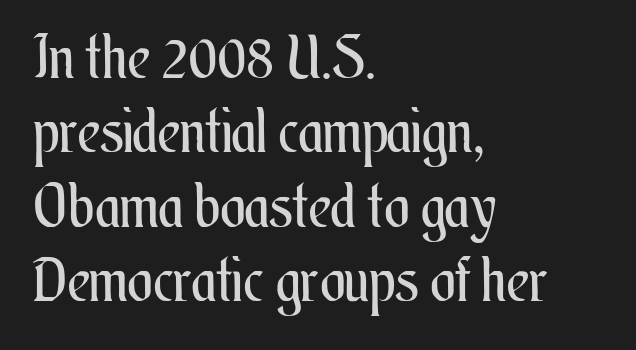
The image shows 60 px regular-weight, condensed type, upright; set left-aligned, line spacing 1.24x, normal letter spacing, not underlined; medium stroke contrast and a small x-height.
